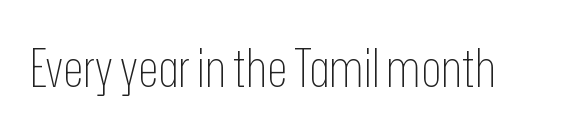
Q: Is the text bold? A: No.
Q: Is the text italic (slanted)? A: No, it is upright.
Q: Is the typeface a serif or a sans-serif typeface? A: Sans-serif.
Q: Is the text underlined? A: No.
Q: Is the spacing between letters normal or unusually wide? A: Normal.
Q: Width (condensed, normal, or wide)? A: Condensed.
Q: Stroke contrast? A: Low.
Q: x-height? A: Medium.
Q: Monospaced? A: No.
